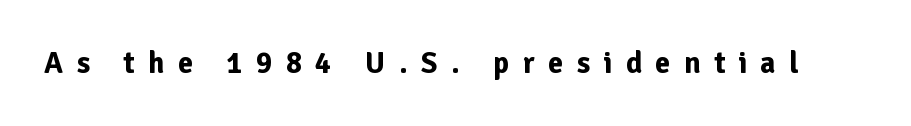
This sample has the flowing, uneven cadence of proportional lettering. A typesetter would mark this as roman, not italic. The rendering uses a bold face; every stroke is thick and dark. Descenders hang freely into open space.
